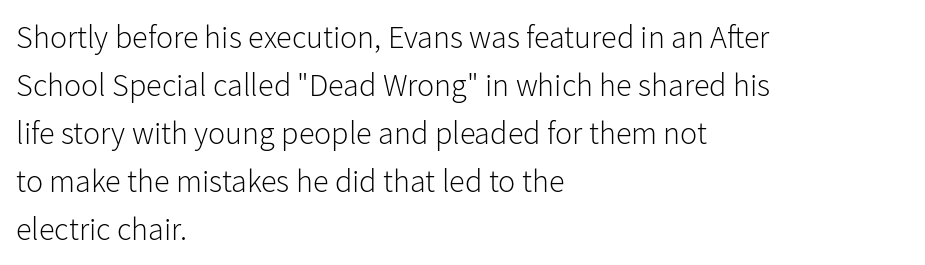
The image shows 32 px light sans-serif type, upright; set left-aligned, normal line spacing (1.5x), normal letter spacing, not underlined; low stroke contrast and a medium x-height.
